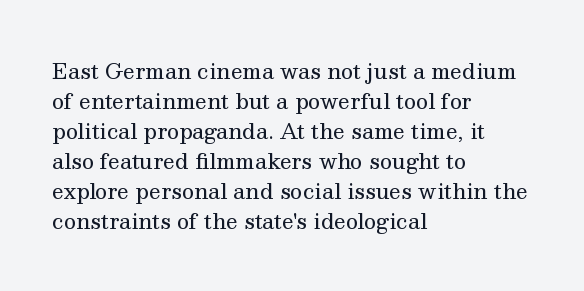
Compared with typical body copy, the letter spacing here is the same. The text block is weighted toward the left margin, trailing off unevenly rightward. The foot of each line stays bare and open. Evenly set lines give the paragraph a standard silhouette. Stroke thickness stays within the range of a standard reading face or lighter.
